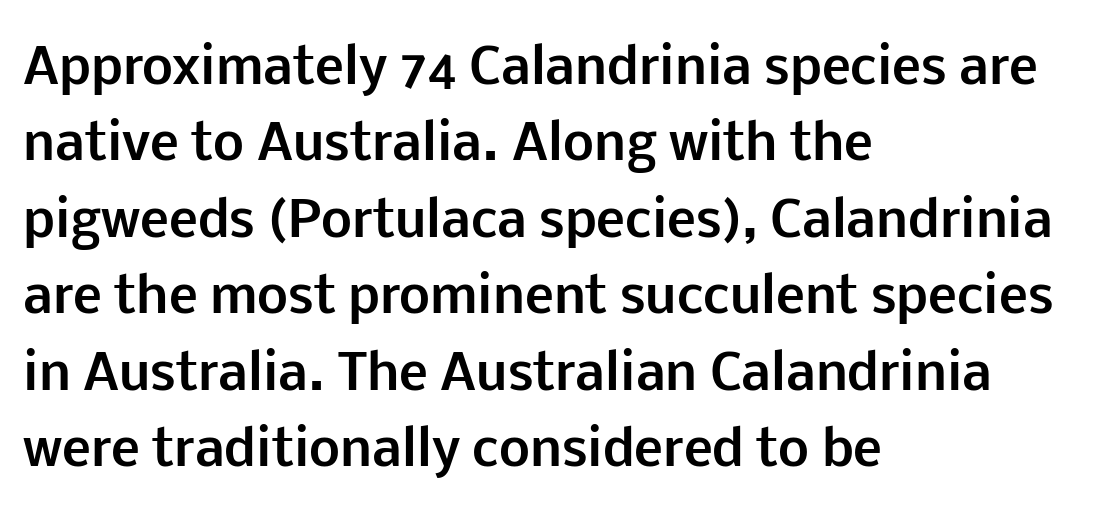
The image shows 49 px bold sans-serif type, upright; set left-aligned, normal line spacing (1.56x), normal letter spacing, not underlined; low stroke contrast and a medium x-height.
